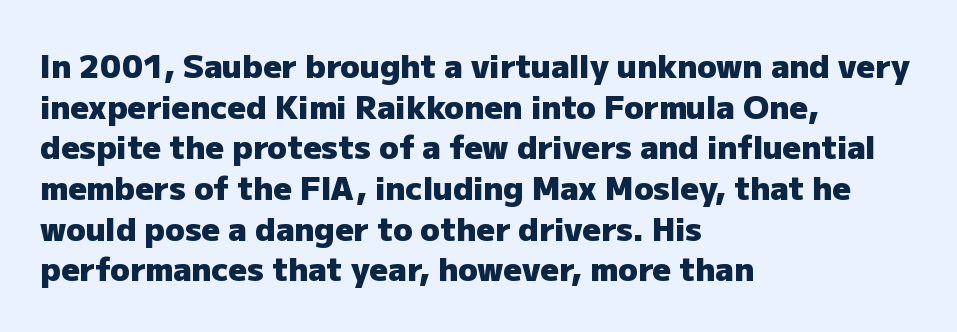
The image shows 32 px heavy sans-serif type, upright; set left-aligned, normal line spacing (1.27x), normal letter spacing, not underlined; low stroke contrast and a medium x-height.
